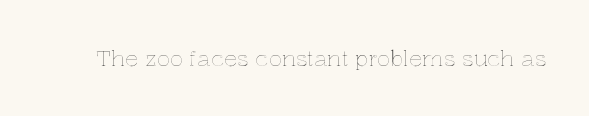
{"italic": "no", "underline": "no", "letter_spacing": "normal", "letter_spacing_em": 0.0, "glyph_px": 22}
